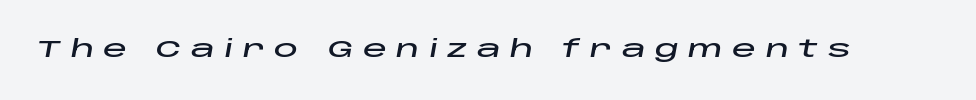
This sample uses expanded letter spacing, leaving extra air between glyphs. The specimen reads as italic at a glance. Descender tails drop into unmarked territory.
